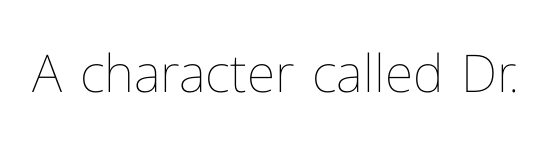
Q: Is the text bold? A: No.
Q: Is the text italic (slanted)? A: No, it is upright.
Q: Is the text underlined? A: No.
Q: Is the spacing between letters normal or unusually wide? A: Normal.
Q: Width (condensed, normal, or wide)? A: Normal.
Q: Stroke contrast? A: Low.
Q: x-height? A: Medium.
Q: Monospaced? A: No.
